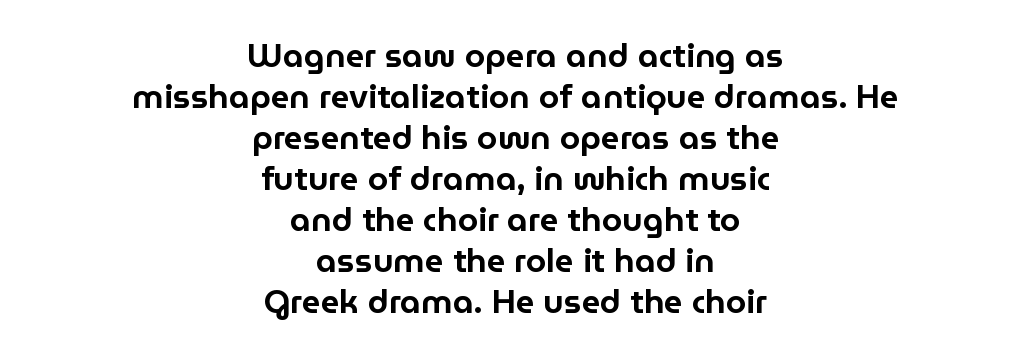
The image shows 33 px sans-serif type, upright; set centered, line spacing 1.24x, normal letter spacing, not underlined; low stroke contrast and a medium x-height.
